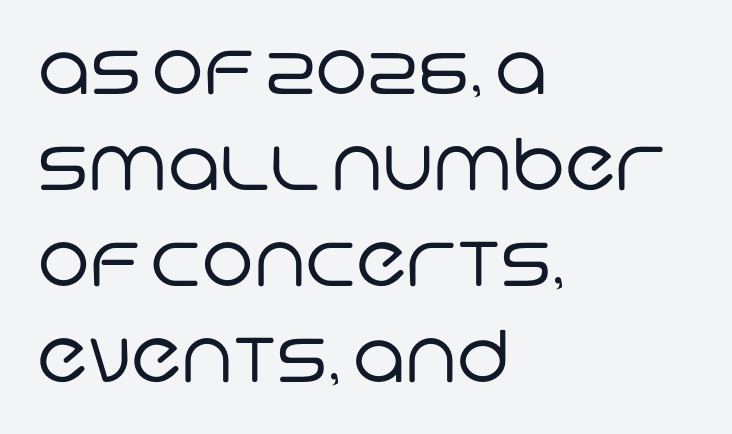
The foot of each line stays bare and open. Stems and bowls with no extra thickness — not bold. Teacher's note: observe the even left margin — that is flush-left alignment. What stands out about the letter spacing? Nothing — it is the standard amount. Varying glyph widths throughout — classic text-font behaviour.
